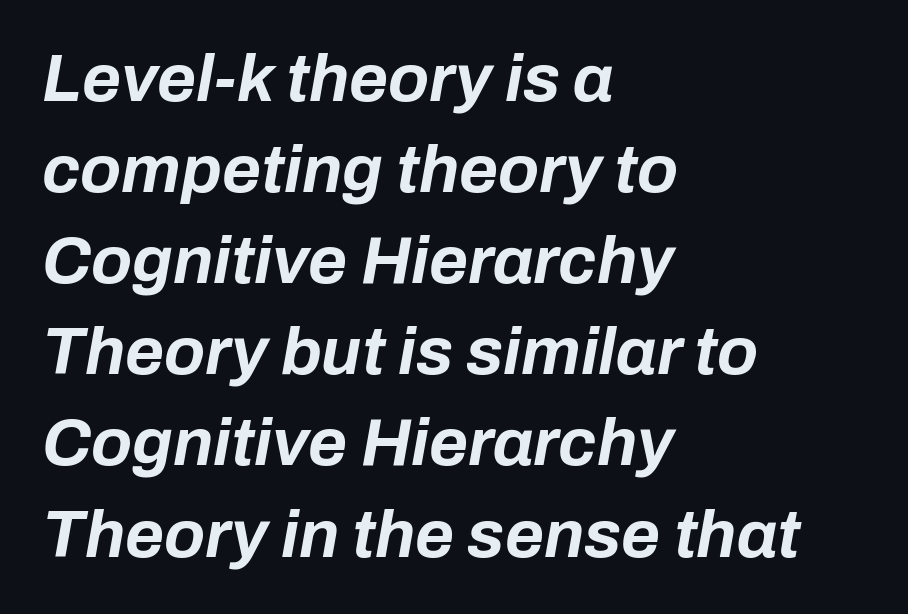
Q: Is the text bold? A: Yes.
Q: Is the text italic (slanted)? A: Yes, it leans right by about 10 degrees.
Q: Is the text underlined? A: No.
Q: How is the paragraph aligned? A: Left-aligned.
Q: Is the spacing between letters normal or unusually wide? A: Normal.
Q: Is the spacing between lines tight, normal or loose? A: Normal.
Q: Width (condensed, normal, or wide)? A: Normal.
Q: Stroke contrast? A: Low.
Q: x-height? A: Medium.
Q: Monospaced? A: No.
